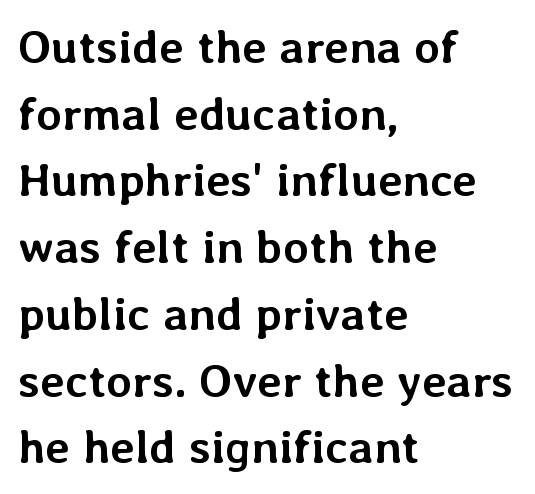
{"italic": "no", "bold": "yes", "weight": "semibold", "width": "normal", "stroke_contrast": "low", "x_height": "medium", "monospaced": "no", "underline": "no", "align": "left", "line_spacing": "normal", "line_spacing_ratio": 1.42, "letter_spacing": "normal", "letter_spacing_em": 0.0, "glyph_px": 47}
